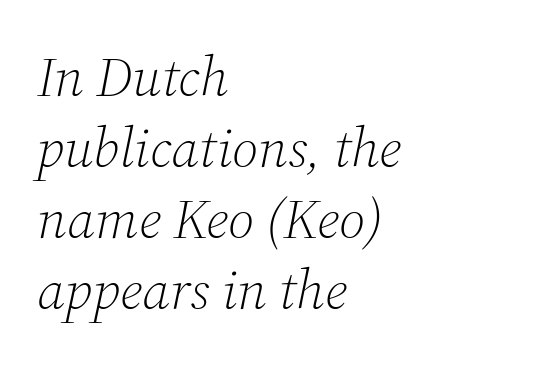
{"serif": "yes", "italic": "yes", "lean": "right", "slant_degrees": 12, "bold": "no", "weight": "light", "width": "normal", "stroke_contrast": "medium", "x_height": "medium", "monospaced": "no", "underline": "no", "align": "left", "line_spacing": "normal", "line_spacing_ratio": 1.27, "letter_spacing": "normal", "letter_spacing_em": 0.0, "glyph_px": 56}
